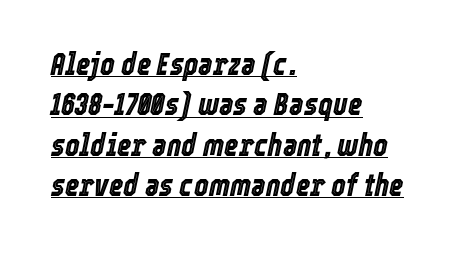
{"italic": "yes", "lean": "right", "slant_degrees": 12, "width": "condensed", "x_height": "medium", "monospaced": "no", "underline": "yes", "align": "left", "line_spacing": "normal", "line_spacing_ratio": 1.3, "letter_spacing": "normal", "letter_spacing_em": 0.0, "glyph_px": 31}
